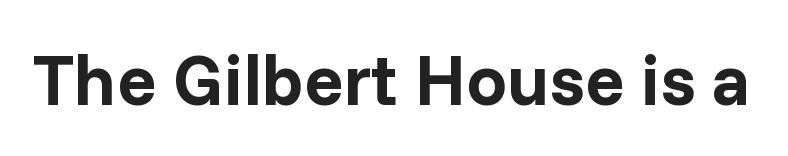
The image shows 72 px bold sans-serif type, upright; set normal letter spacing, not underlined; low stroke contrast and a medium x-height.
